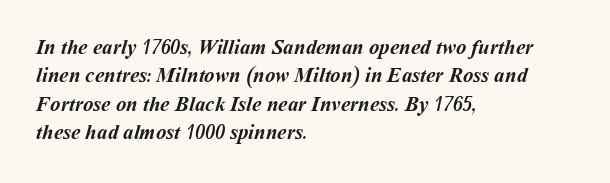
Q: Is the text bold? A: Yes.
Q: Is the text underlined? A: No.
Q: How is the paragraph aligned? A: Left-aligned.
Q: Is the spacing between letters normal or unusually wide? A: Normal.
Q: Is the spacing between lines tight, normal or loose? A: Normal.
